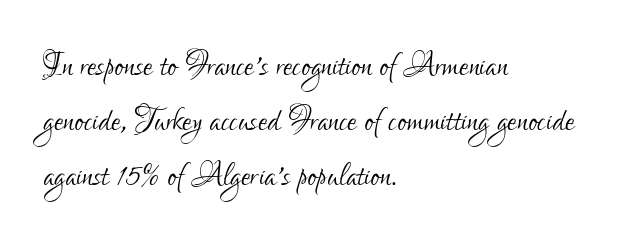
Anything drawn beneath the words? Only blank space. How would I describe the line gaps? Plain and ordinary. The face used here is proportionally spaced, like ordinary book or web type. The glyphs in this specimen are sans serif.
